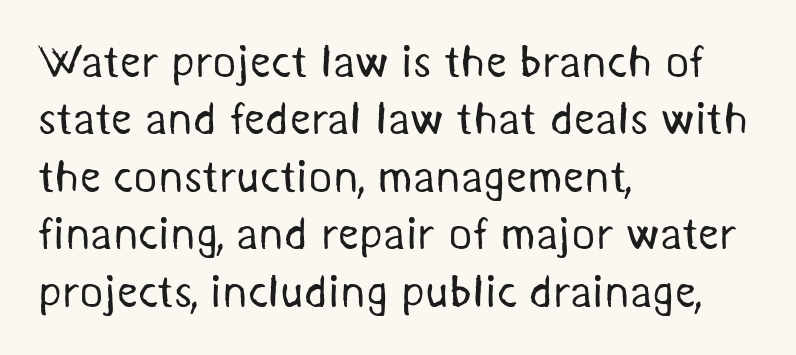
Q: Is the text bold? A: No.
Q: Is the typeface a serif or a sans-serif typeface? A: Sans-serif.
Q: Is the text underlined? A: No.
Q: How is the paragraph aligned? A: Left-aligned.
Q: Is the spacing between letters normal or unusually wide? A: Normal.
Q: Is the spacing between lines tight, normal or loose? A: Normal.
Q: Width (condensed, normal, or wide)? A: Normal.
Q: Stroke contrast? A: Medium.
Q: x-height? A: Medium.
Q: Monospaced? A: No.
